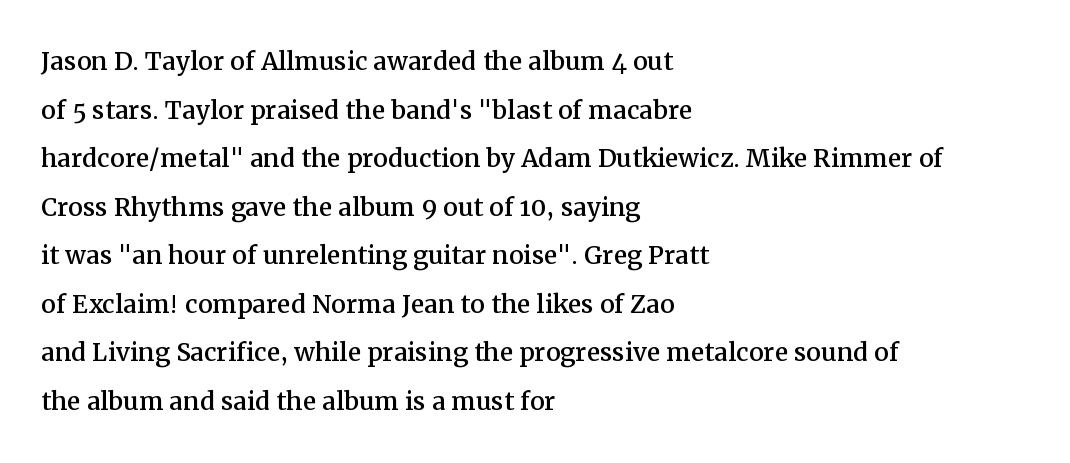
The image shows 33 px serif type, upright; set left-aligned, normal line spacing (1.47x), normal letter spacing, not underlined; medium stroke contrast and a medium x-height.
